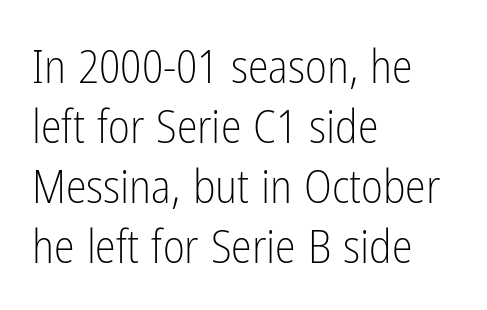
The image shows 47 px light, condensed sans-serif type, upright; set left-aligned, normal line spacing (1.28x), normal letter spacing, not underlined; low stroke contrast and a medium x-height.
